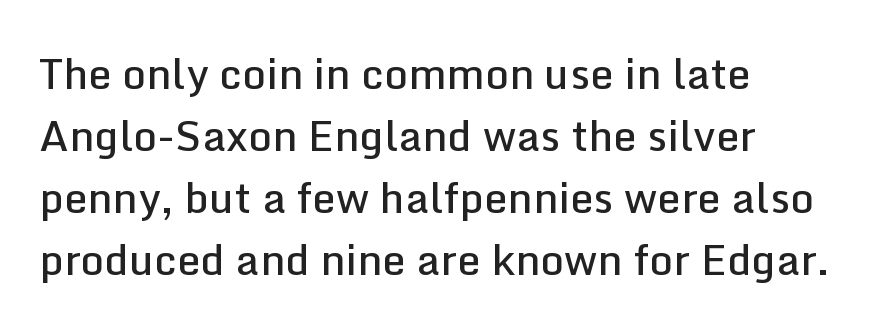
The ragged edge is on the right, which tells us the setting is flush left. Summary of weight: moderately heavy, a semibold. Nobody drew a line under any word here. Each letter keeps its own natural width here, so spacing adapts to shape.
